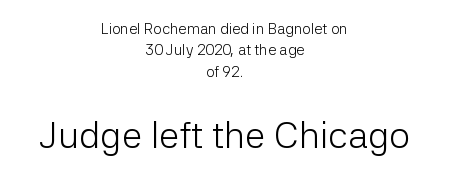
Type style note: lacks serifs. These lines are rendered in a variable-pitch font. Here the glyphs are tracked normally, forming tight word shapes. Check the space under the baseline: it is left empty. Which of the two is more prominent by size? The second, at the bottom. Vertical strokes here are truly vertical.
